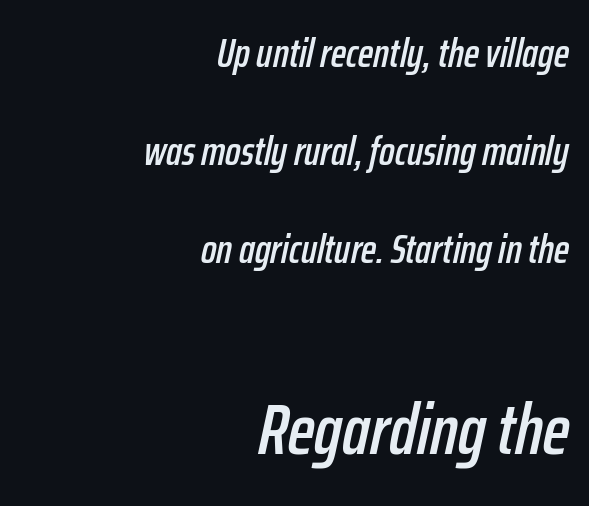
Q: Is the text italic (slanted)? A: Yes, it leans right by about 12 degrees.
Q: Is the text underlined? A: No.
Q: How is the paragraph aligned? A: Right-aligned.
Q: Is the spacing between letters normal or unusually wide? A: Normal.
Q: Is the spacing between lines tight, normal or loose? A: Loose.
Q: Which block of text is set in a larger size, the first (top) or the second (bottom)? A: The second (bottom) one.
Q: Width (condensed, normal, or wide)? A: Condensed.
Q: Stroke contrast? A: Low.
Q: x-height? A: Medium.
Q: Monospaced? A: No.
